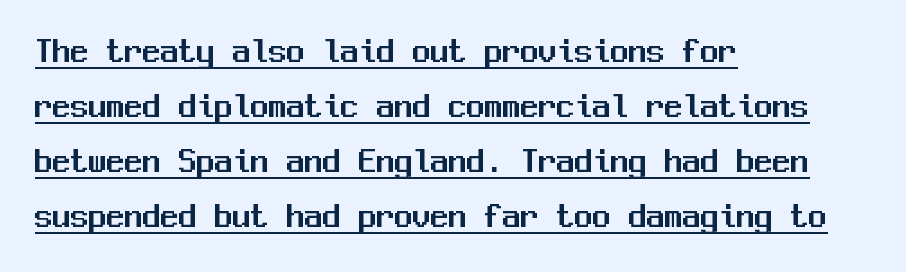
{"serif": "no", "italic": "no", "width": "normal", "stroke_contrast": "medium", "x_height": "medium", "monospaced": "yes", "underline": "yes", "align": "left", "line_spacing": "normal", "line_spacing_ratio": 1.53, "letter_spacing": "normal", "letter_spacing_em": 0.0, "glyph_px": 36}
